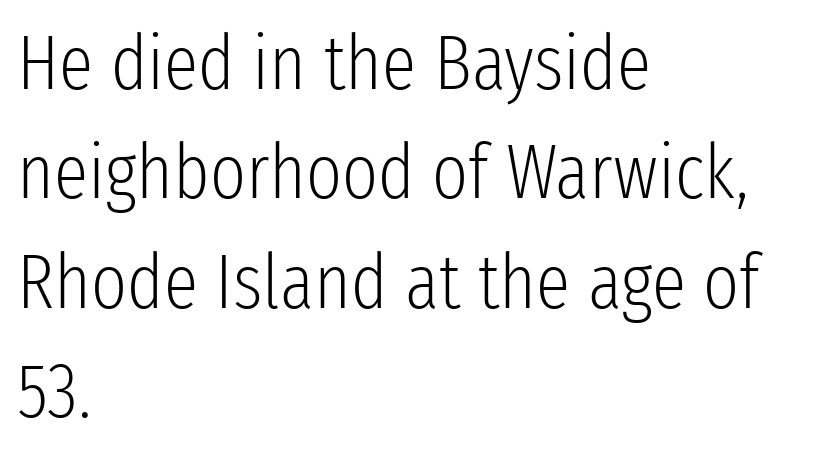
{"serif": "no", "italic": "no", "bold": "no", "weight": "light", "width": "condensed", "stroke_contrast": "low", "x_height": "medium", "monospaced": "no", "underline": "no", "align": "left", "line_spacing": "normal", "line_spacing_ratio": 1.42, "letter_spacing": "normal", "letter_spacing_em": 0.0, "glyph_px": 77}
